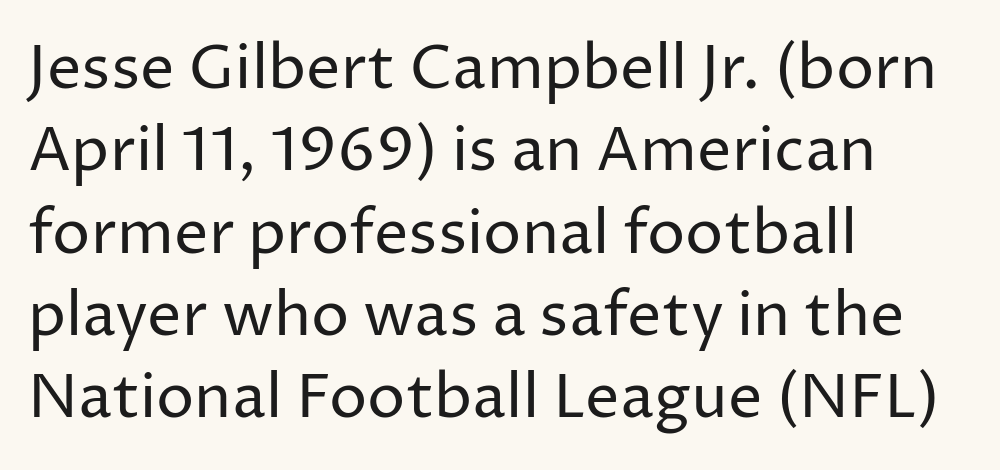
{"serif": "no", "italic": "no", "bold": "no", "weight": "regular", "width": "normal", "stroke_contrast": "low", "x_height": "medium", "monospaced": "no", "underline": "no", "align": "left", "line_spacing": "normal", "line_spacing_ratio": 1.35, "letter_spacing": "normal", "letter_spacing_em": 0.0, "glyph_px": 61}
